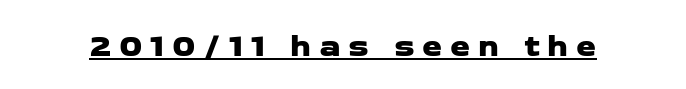
{"serif": "no", "width": "wide", "stroke_contrast": "low", "x_height": "medium", "monospaced": "no", "underline": "yes", "letter_spacing": "wide", "letter_spacing_em": 0.24, "glyph_px": 32}
